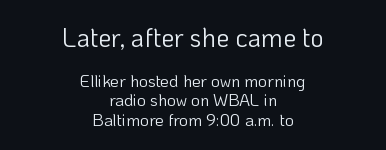
The image shows 26 px text type, upright; set centered, tight line spacing (1.13x), normal letter spacing, not underlined; the first (top) block is 1.53x larger.
